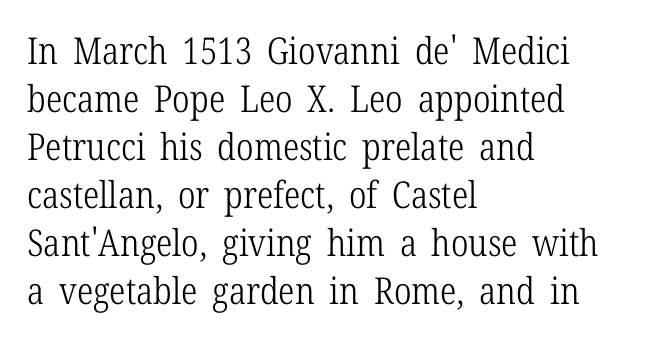
Q: Is the text bold? A: No.
Q: Is the text italic (slanted)? A: No, it is upright.
Q: Is the typeface a serif or a sans-serif typeface? A: Serif.
Q: Is the text underlined? A: No.
Q: How is the paragraph aligned? A: Left-aligned.
Q: Is the spacing between letters normal or unusually wide? A: Normal.
Q: Is the spacing between lines tight, normal or loose? A: Normal.
Q: Width (condensed, normal, or wide)? A: Condensed.
Q: Stroke contrast? A: Low.
Q: x-height? A: Medium.
Q: Monospaced? A: No.
